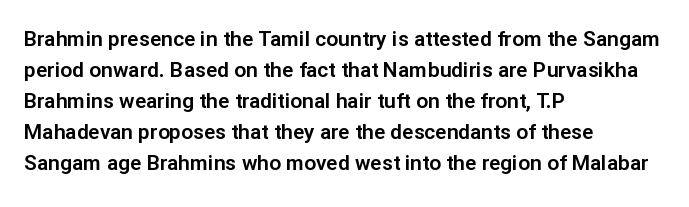
Does the copy run flush right? No — it runs flush left. The specimen reads as upright at a glance. Between one letter and the next there's only the usual sliver of space. The designer left line spacing at the default.
